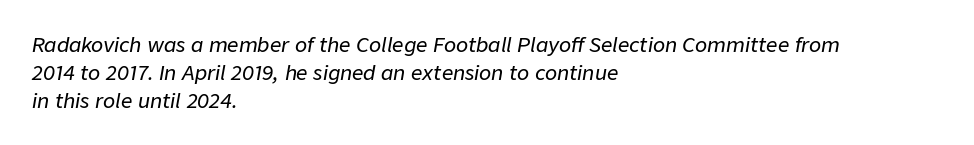
The image shows 20 px text type, italic (leaning right); set left-aligned, normal line spacing (1.39x), normal letter spacing, not underlined.
